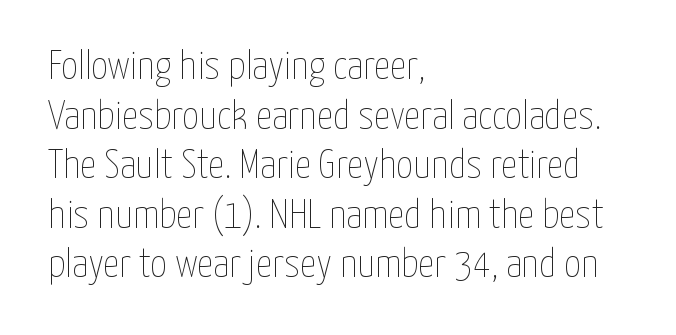
The image shows 41 px thin, condensed type, upright; set left-aligned, line spacing 1.21x, normal letter spacing, not underlined; low stroke contrast and a medium x-height.
